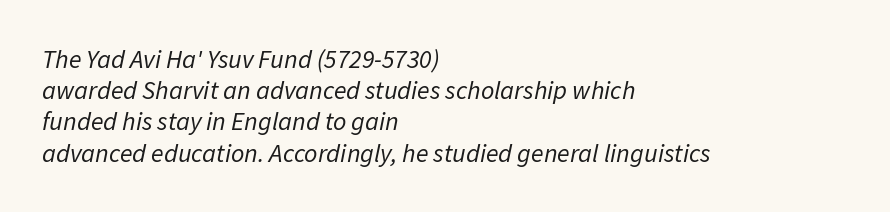
The image shows 26 px text type, italic (leaning right); set left-aligned, line spacing 1.2x, normal letter spacing, not underlined.
